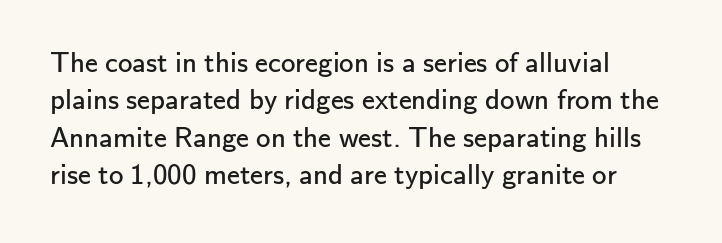
{"serif": "no", "italic": "no", "bold": "no", "weight": "regular", "width": "normal", "stroke_contrast": "low", "x_height": "small", "monospaced": "no", "underline": "no", "align": "left", "line_spacing": "normal", "line_spacing_ratio": 1.29, "letter_spacing": "normal", "letter_spacing_em": 0.0, "glyph_px": 29}
